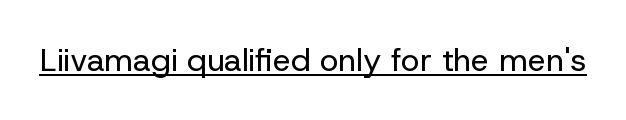
{"serif": "no", "italic": "no", "bold": "no", "weight": "regular", "width": "normal", "stroke_contrast": "low", "x_height": "medium", "monospaced": "no", "underline": "yes", "letter_spacing": "normal", "letter_spacing_em": 0.0, "glyph_px": 32}
